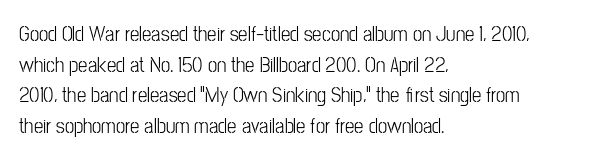
The image shows 21 px text type, upright; set left-aligned, normal line spacing (1.46x), normal letter spacing, not underlined.
